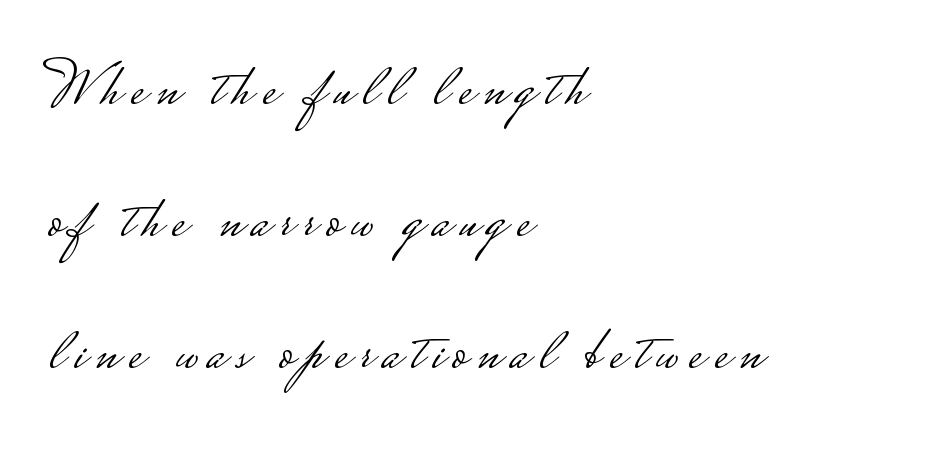
The image shows 61 px light, wide sans-serif type; set left-aligned, loose line spacing (2.16x), not underlined; low stroke contrast.
